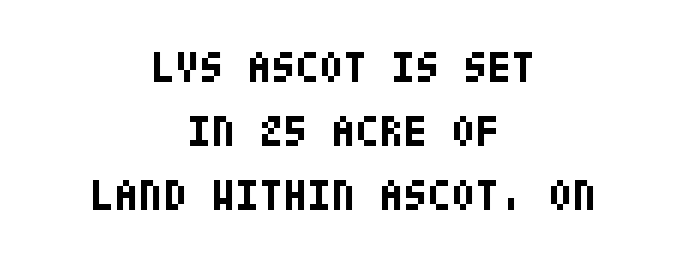
Q: Is the text bold? A: Yes.
Q: Is the text italic (slanted)? A: No, it is upright.
Q: Is the typeface a serif or a sans-serif typeface? A: Sans-serif.
Q: Is the text underlined? A: No.
Q: How is the paragraph aligned? A: Centered.
Q: Is the spacing between letters normal or unusually wide? A: Normal.
Q: Is the spacing between lines tight, normal or loose? A: Normal.
Q: Width (condensed, normal, or wide)? A: Condensed.
Q: Stroke contrast? A: Low.
Q: x-height? A: Large.
